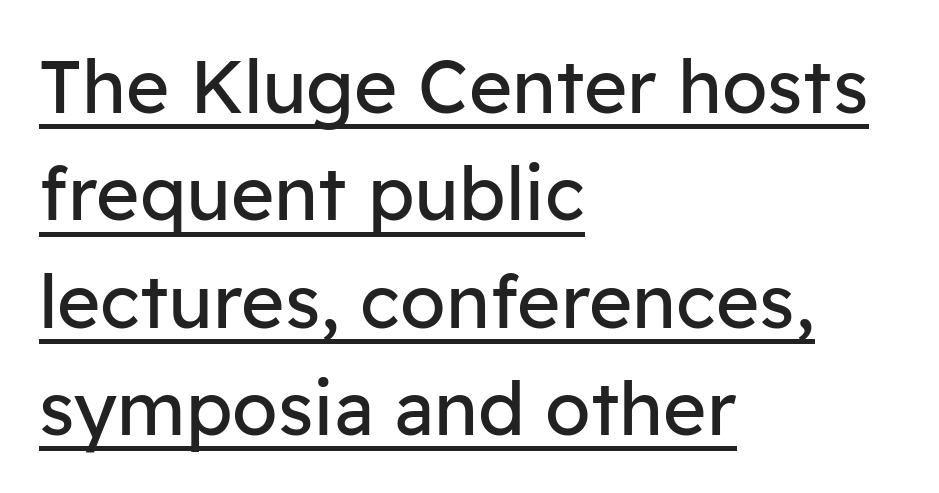
{"serif": "no", "italic": "no", "bold": "no", "weight": "regular", "width": "normal", "stroke_contrast": "low", "x_height": "medium", "monospaced": "no", "underline": "yes", "align": "left", "line_spacing": "normal", "line_spacing_ratio": 1.45, "letter_spacing": "normal", "letter_spacing_em": 0.0, "glyph_px": 74}
